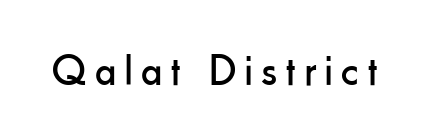
The image shows 43 px regular-weight, condensed sans-serif type, upright; set unusually wide letter spacing (+0.21 em), not underlined; low stroke contrast and a small x-height.
